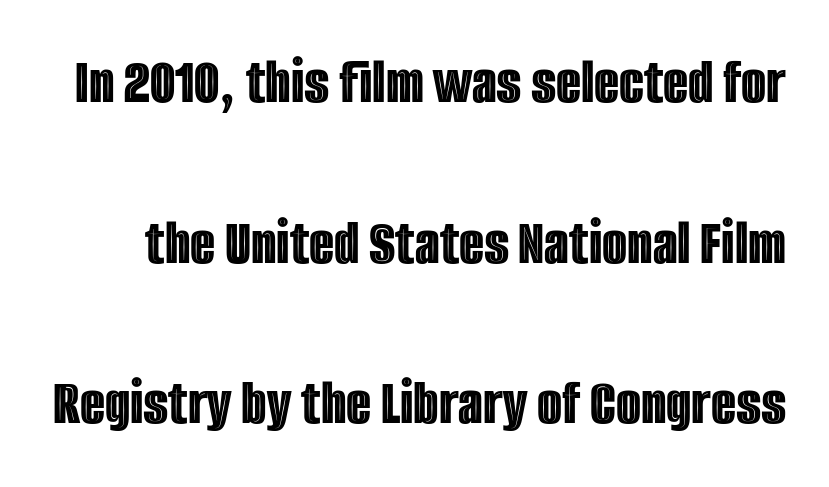
{"italic": "no", "width": "condensed", "x_height": "large", "monospaced": "no", "underline": "no", "line_spacing": "loose", "line_spacing_ratio": 2.47, "letter_spacing": "normal", "letter_spacing_em": 0.0, "glyph_px": 65}
